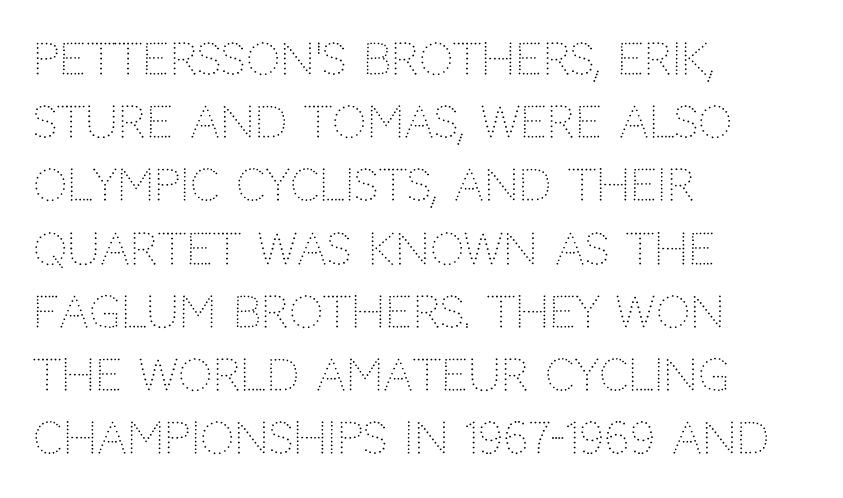
{"serif": "no", "italic": "no", "bold": "no", "weight": "light", "width": "normal", "stroke_contrast": "low", "x_height": "large", "monospaced": "no", "underline": "no", "align": "left", "line_spacing": "normal", "line_spacing_ratio": 1.47, "letter_spacing": "normal", "letter_spacing_em": 0.0, "glyph_px": 43}
